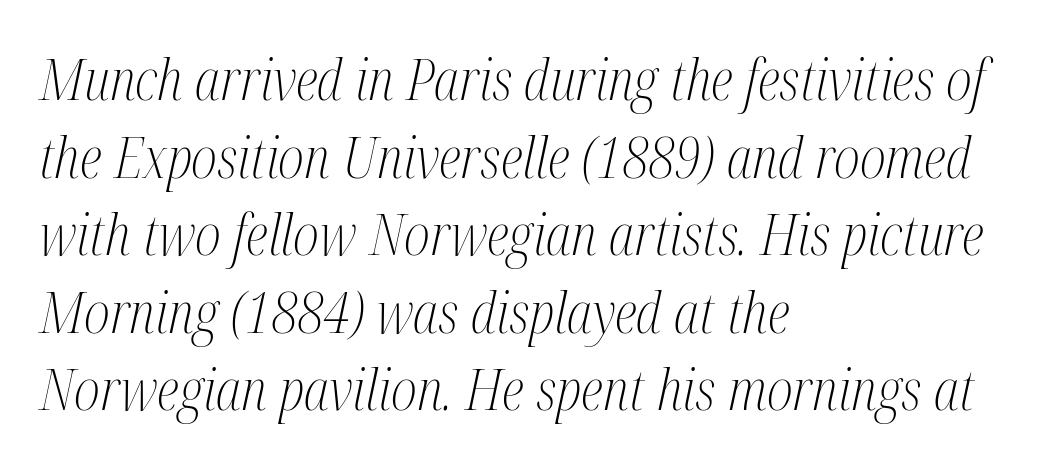
The image shows 57 px light, condensed serif type, italic (leaning right); set left-aligned, normal line spacing (1.36x), normal letter spacing, not underlined; medium stroke contrast and a medium x-height.
